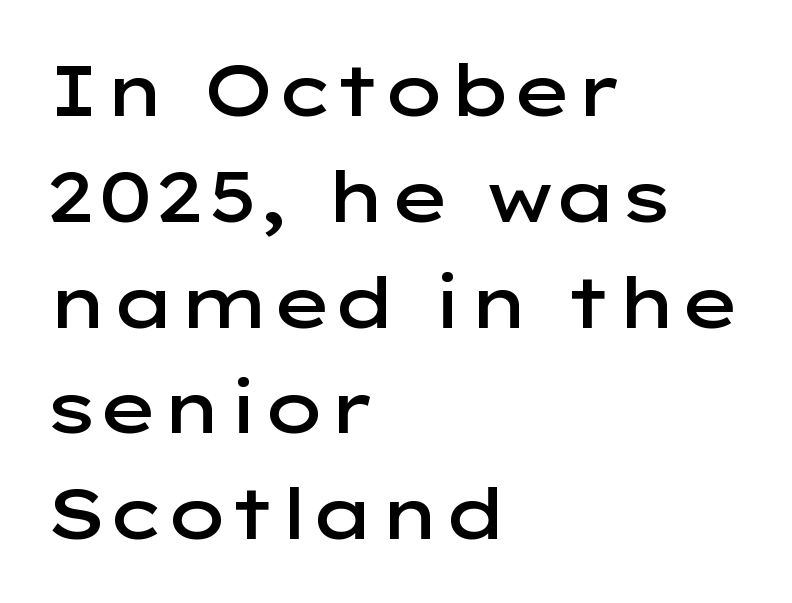
Q: Is the text bold? A: Semi-bold.
Q: Is the text italic (slanted)? A: No, it is upright.
Q: Is the typeface a serif or a sans-serif typeface? A: Sans-serif.
Q: Is the text underlined? A: No.
Q: How is the paragraph aligned? A: Left-aligned.
Q: Is the spacing between letters normal or unusually wide? A: Normal.
Q: Is the spacing between lines tight, normal or loose? A: Normal.
Q: Width (condensed, normal, or wide)? A: Wide.
Q: Stroke contrast? A: Low.
Q: x-height? A: Medium.
Q: Monospaced? A: No.
